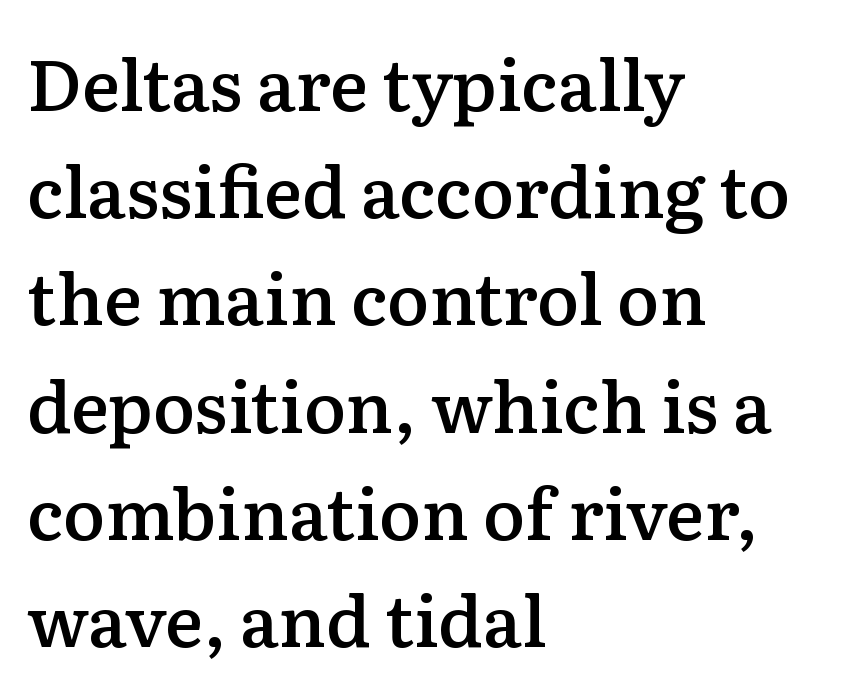
You can tell from the footed stems that serif type was used. Whoever set this chose a conventional vertical rhythm. Letter spacing: default. Rule under the text: the space is simply empty. Moderately thickened strokes mark this as semibold type.
